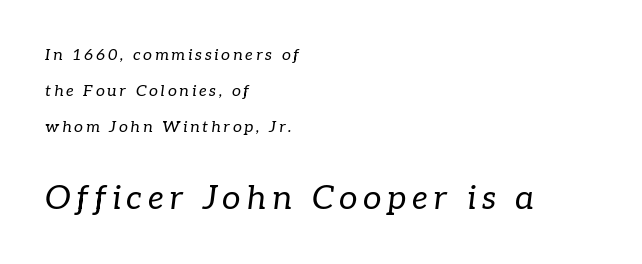
{"serif": "yes", "italic": "yes", "lean": "right", "slant_degrees": 7, "bold": "no", "weight": "regular", "width": "normal", "stroke_contrast": "low", "x_height": "medium", "monospaced": "no", "underline": "no", "align": "left", "line_spacing": "loose", "line_spacing_ratio": 2.24, "larger_block": "second", "size_ratio": 2.06, "glyph_px": 33}
